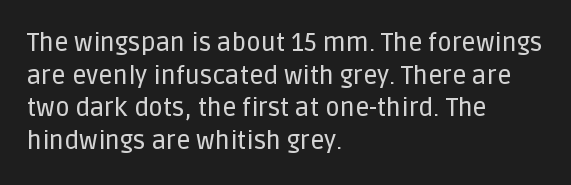
Q: Is the text italic (slanted)? A: No, it is upright.
Q: Is the text underlined? A: No.
Q: How is the paragraph aligned? A: Left-aligned.
Q: Is the spacing between letters normal or unusually wide? A: Normal.
Q: Is the spacing between lines tight, normal or loose? A: Normal.
